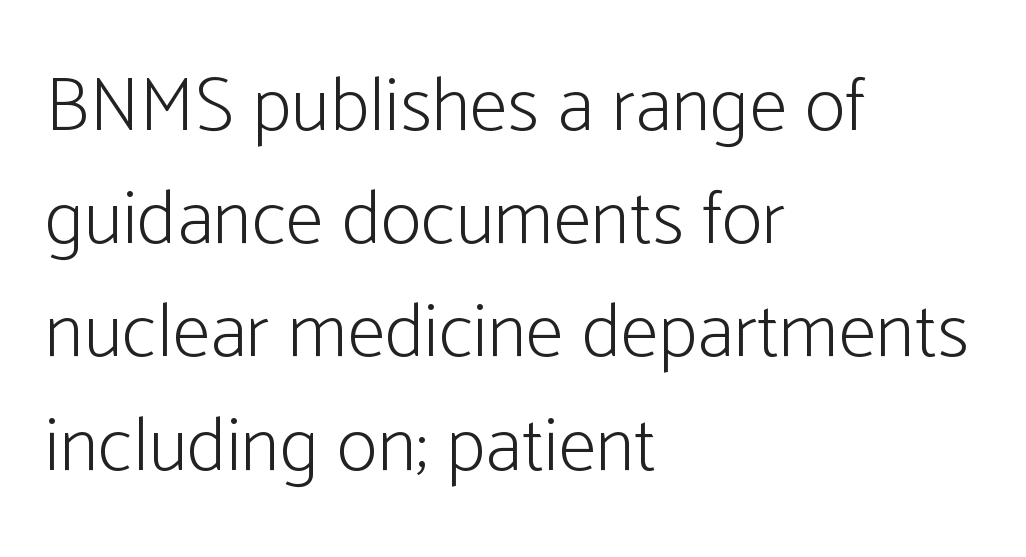
You could not count columns in this text — the font is proportionally spaced. These lines are composed in type without serifs. The horizontal fit of the characters is conventional and even. Rule under the text: the space is simply empty. Does the copy run flush right? No — it runs flush left. Italic: no, the glyphs are upright roman.
